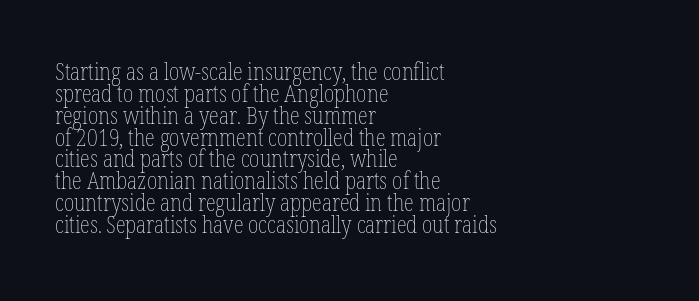
{"italic": "no", "bold": "no", "underline": "no", "align": "left", "line_spacing": "tight", "line_spacing_ratio": 0.95, "letter_spacing": "normal", "letter_spacing_em": 0.0, "glyph_px": 23}
